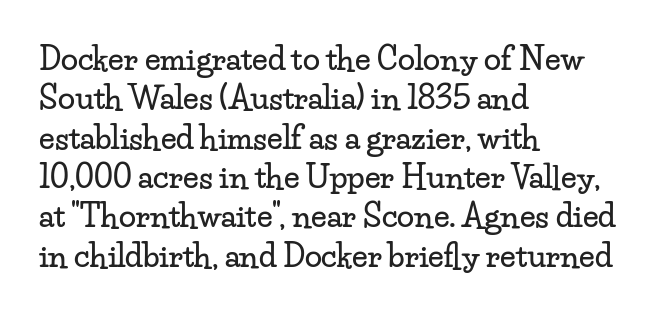
Each line starts at the same left margin while the right side varies. Does the type have serifs? Yes, each stem ends in a small foot. There is no visible air inserted between adjacent glyphs. Lines of text with bare space underneath. Think of a printed novel: that variable character pitch is what you see here. Do the letters lean? They stand straight.
